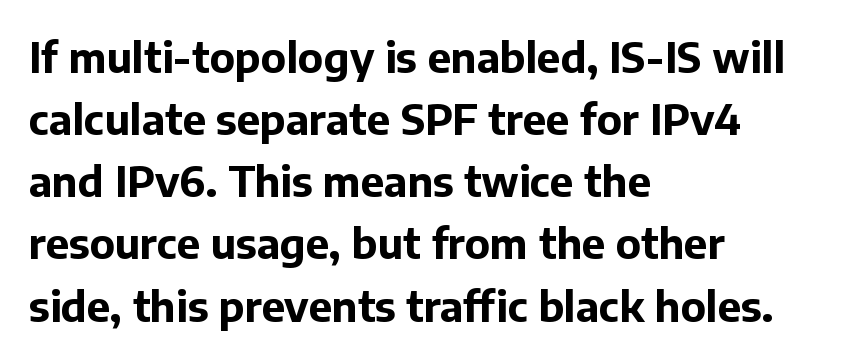
The image shows 42 px bold sans-serif type, upright; set left-aligned, normal line spacing (1.48x), normal letter spacing, not underlined; low stroke contrast and a medium x-height.
